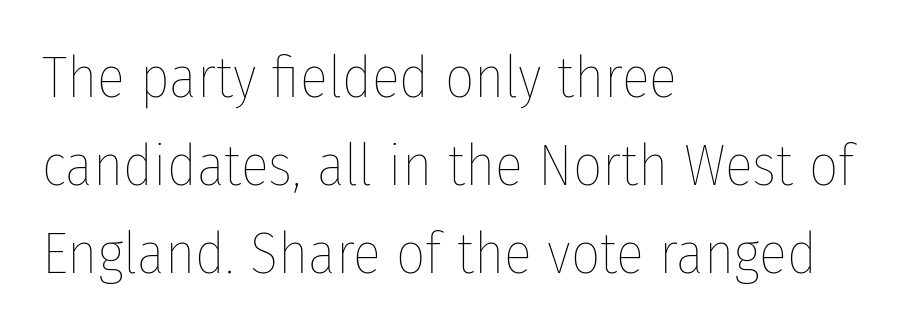
Q: Is the text bold? A: No.
Q: Is the text italic (slanted)? A: No, it is upright.
Q: Is the text underlined? A: No.
Q: How is the paragraph aligned? A: Left-aligned.
Q: Is the spacing between letters normal or unusually wide? A: Normal.
Q: Is the spacing between lines tight, normal or loose? A: Normal.
Q: Width (condensed, normal, or wide)? A: Condensed.
Q: Stroke contrast? A: Low.
Q: x-height? A: Medium.
Q: Monospaced? A: No.
